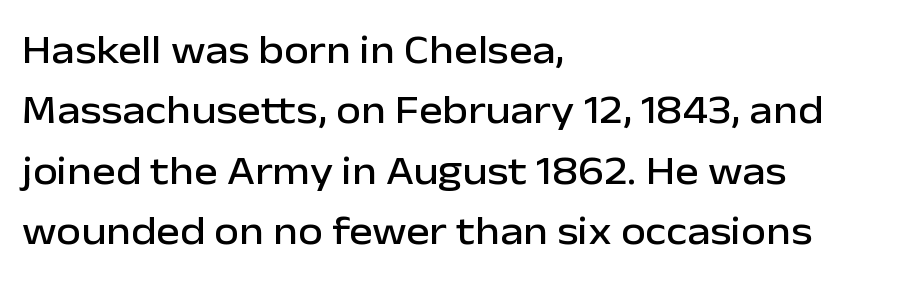
{"serif": "no", "italic": "no", "width": "normal", "stroke_contrast": "low", "x_height": "medium", "monospaced": "no", "underline": "no", "align": "left", "line_spacing": "normal", "line_spacing_ratio": 1.51, "letter_spacing": "normal", "letter_spacing_em": 0.0, "glyph_px": 40}
